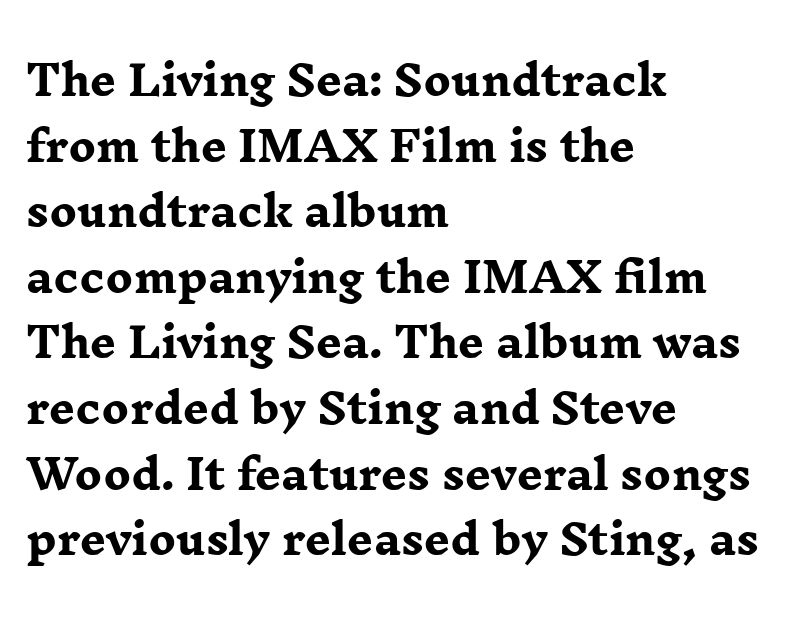
The passage shown has conventional tracking throughout. Every stem runs plumb, perpendicular to the baseline. Each glyph is drawn with heavy, bold strokes. Is there much room between lines? A standard amount, neither cramped nor airy.
